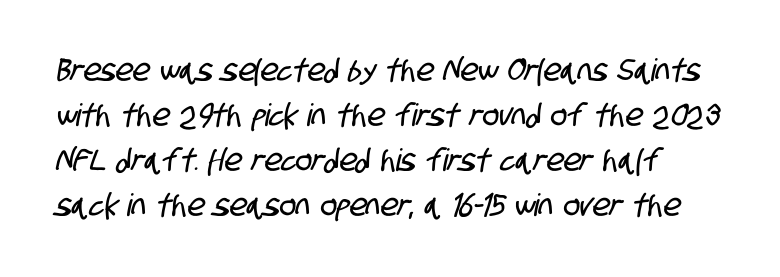
The image shows 31 px condensed sans-serif type; set normal line spacing (1.45x), normal letter spacing, not underlined; low stroke contrast and a large x-height.
